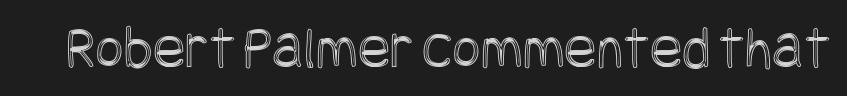
The image shows 61 px condensed type, upright; set normal letter spacing, not underlined; a large x-height.
